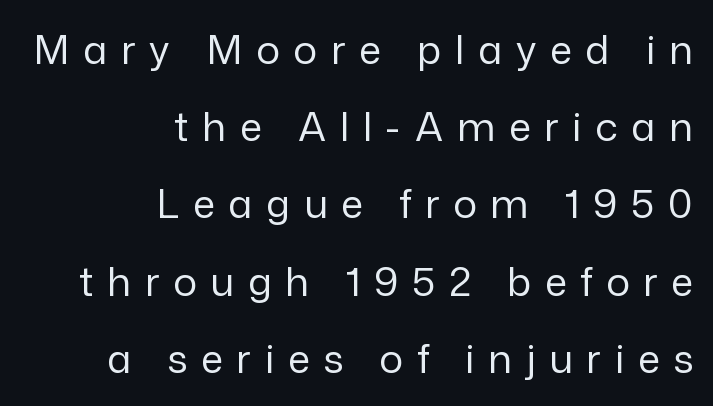
The image shows 40 px regular-weight sans-serif type, upright; set right-aligned, loose line spacing (1.93x), unusually wide letter spacing (+0.34 em), not underlined; low stroke contrast and a medium x-height.
